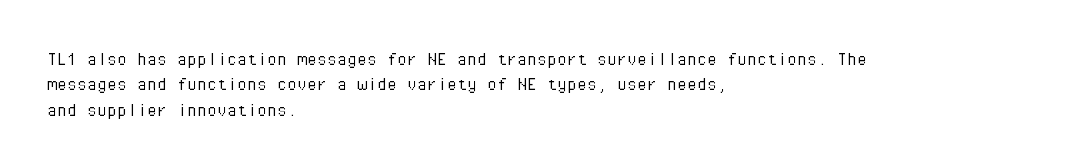
Q: Is the text bold? A: No.
Q: Is the text italic (slanted)? A: No, it is upright.
Q: Is the text underlined? A: No.
Q: How is the paragraph aligned? A: Left-aligned.
Q: Is the spacing between letters normal or unusually wide? A: Normal.
Q: Is the spacing between lines tight, normal or loose? A: Normal.
